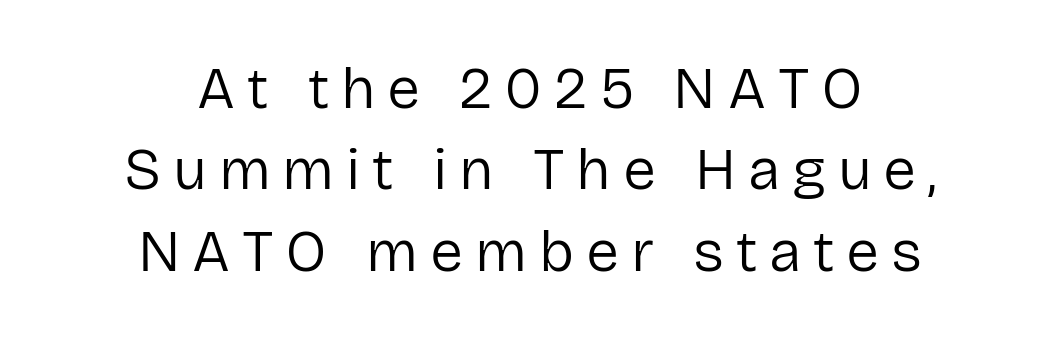
The image shows 59 px regular-weight sans-serif type, upright; set centered, normal line spacing (1.38x), unusually wide letter spacing (+0.2 em), not underlined; low stroke contrast and a medium x-height.
